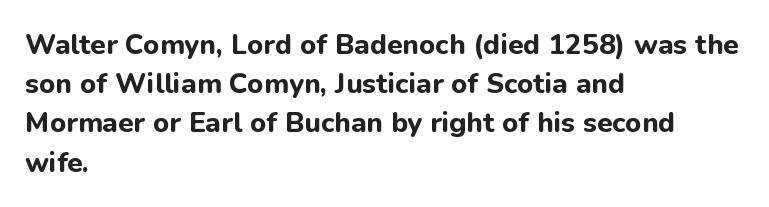
The image shows 28 px bold sans-serif type, upright; set left-aligned, normal line spacing (1.4x), normal letter spacing, not underlined; low stroke contrast and a medium x-height.
